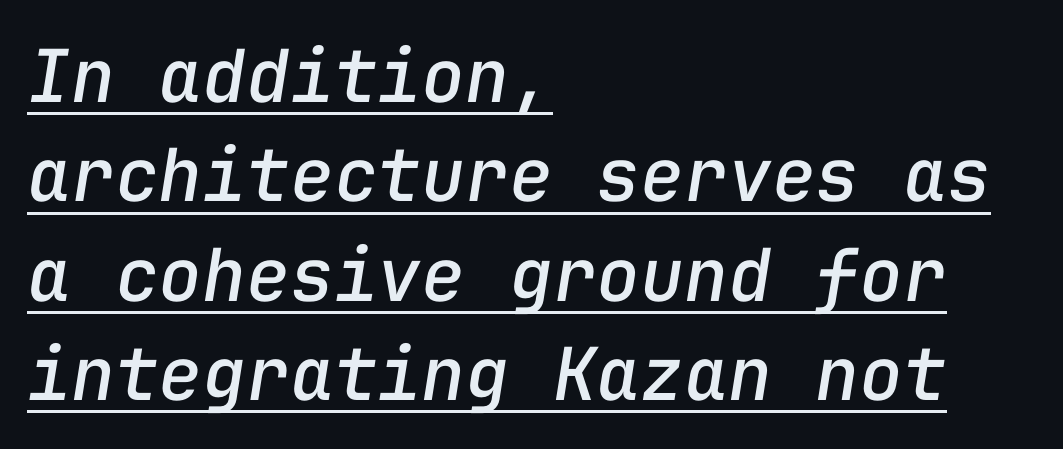
{"italic": "yes", "lean": "right", "slant_degrees": 9, "width": "normal", "stroke_contrast": "low", "x_height": "medium", "monospaced": "yes", "underline": "yes", "align": "left", "line_spacing": "normal", "line_spacing_ratio": 1.36, "letter_spacing": "normal", "letter_spacing_em": 0.0, "glyph_px": 73}
